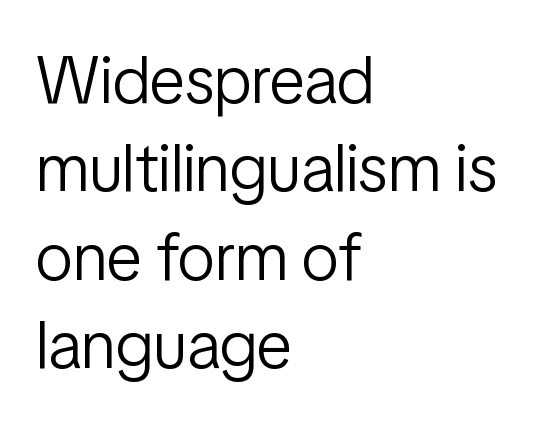
Words appear dense and cohesive because spacing is normal. Every character sits straight up, as roman type does. The setting favours the left margin, as ordinary paragraphs usually do. Compared with a typical body face, this is equally light or lighter still. Looks like regular typesetting: each glyph gets only the width it needs. Baseline-to-baseline distance is the conventional proportion of letter height.
